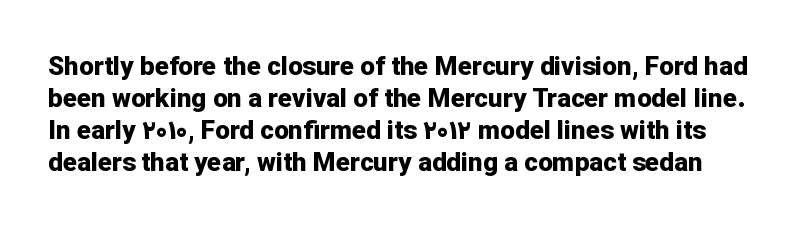
The image shows 26 px bold type, upright; set line spacing 1.23x, normal letter spacing, not underlined.
